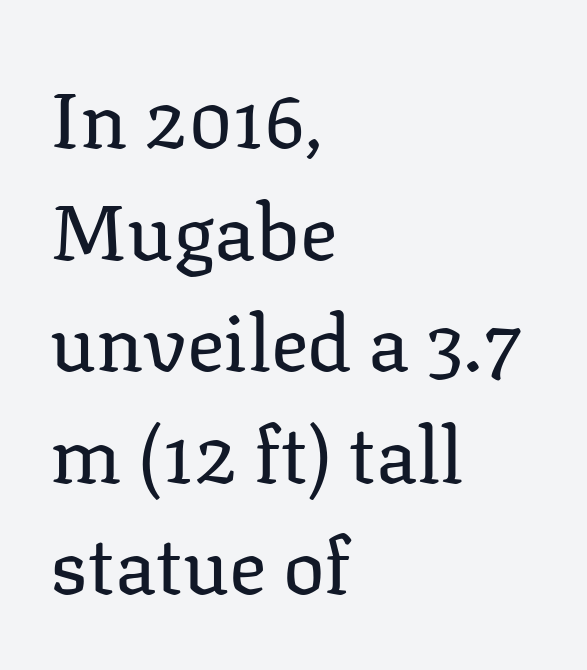
{"serif": "yes", "italic": "no", "bold": "no", "weight": "regular", "width": "normal", "stroke_contrast": "low", "x_height": "medium", "monospaced": "no", "underline": "no", "align": "left", "line_spacing": "normal", "line_spacing_ratio": 1.43, "letter_spacing": "normal", "letter_spacing_em": 0.0, "glyph_px": 78}
